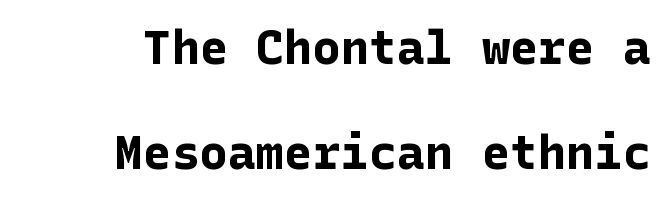
Q: Is the text bold? A: Yes.
Q: Is the text italic (slanted)? A: No, it is upright.
Q: Is the typeface a serif or a sans-serif typeface? A: Sans-serif.
Q: Is the text underlined? A: No.
Q: How is the paragraph aligned? A: Right-aligned.
Q: Is the spacing between letters normal or unusually wide? A: Normal.
Q: Is the spacing between lines tight, normal or loose? A: Loose.
Q: Width (condensed, normal, or wide)? A: Normal.
Q: Stroke contrast? A: Low.
Q: x-height? A: Medium.
